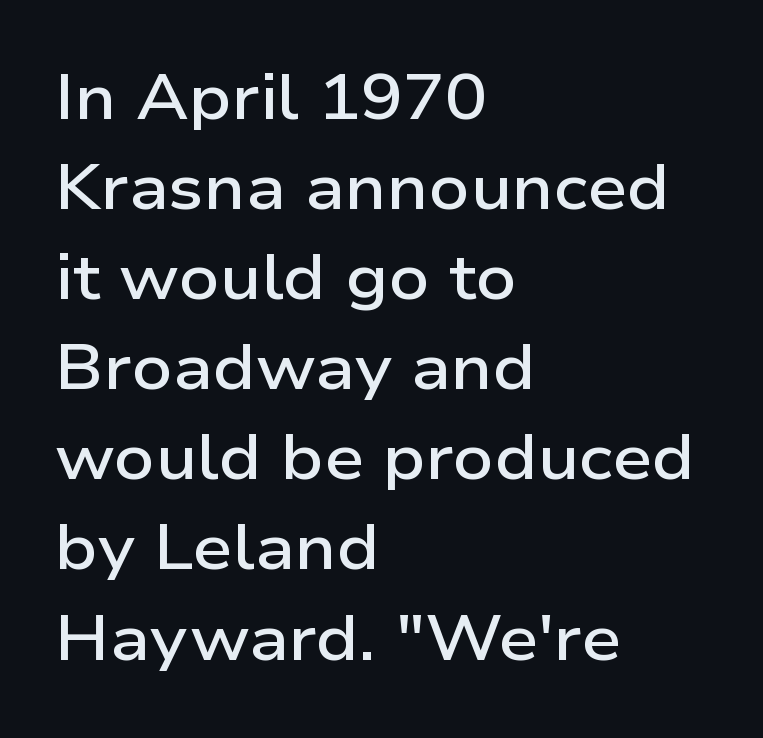
These lines are rendered in a variable-pitch font. Line beginnings align vertically; line endings do not. The font is running at a semibold setting, under full bold. In terms of leading, this rendering sits right in the middle. This sample uses plain, unmodified letter spacing. The specimen reads as upright at a glance.
